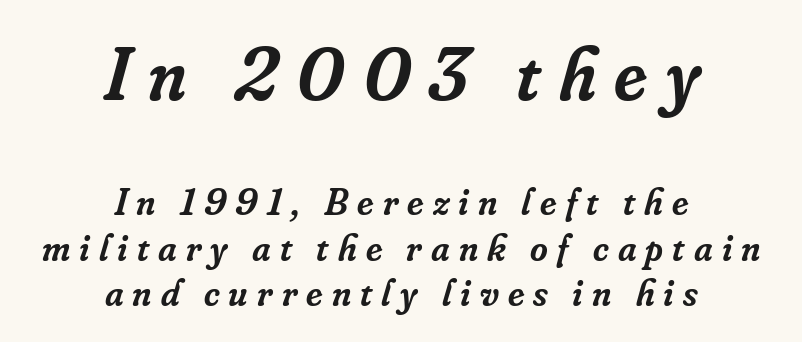
The image shows 76 px semibold serif type, italic (leaning right); set centered, line spacing 1.2x, unusually wide letter spacing (+0.24 em), not underlined; the first (top) block is 2.0x larger; low stroke contrast and a small x-height.
